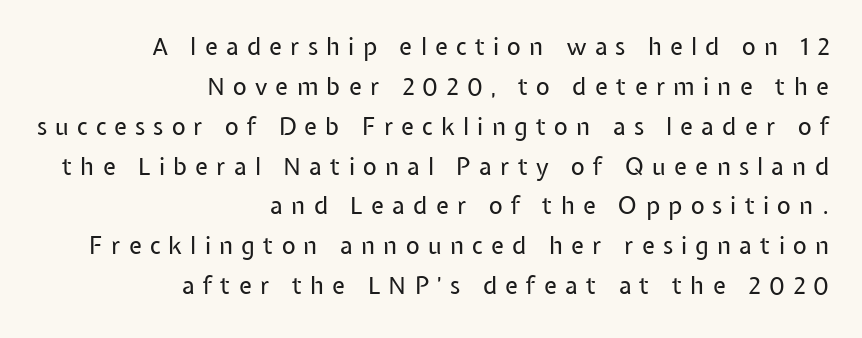
Letter spacing: wide. The foot of each line stays bare and open. One-word summary of the alignment: right. Ordinary non-slanted type is in use.
